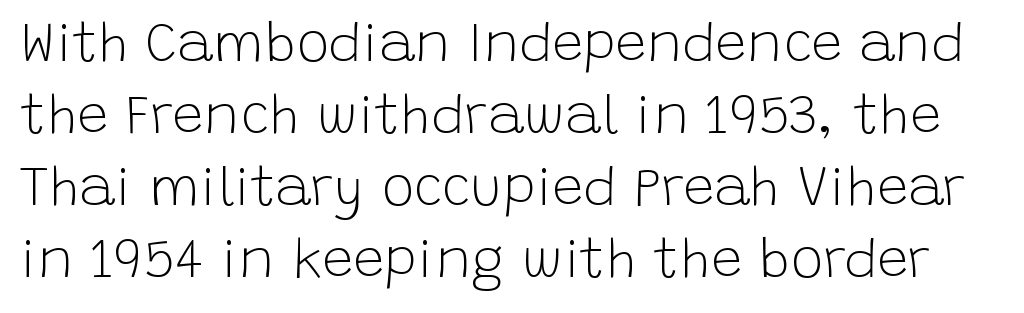
Observe the ordinary spacing: letters are neighbours, not strangers. Type style note: lacks serifs. This is the regular roman posture of the typeface. No word sits above an underline. The face used here is proportionally spaced, like ordinary book or web type. Normally led — the rows are evenly, conventionally spaced.
